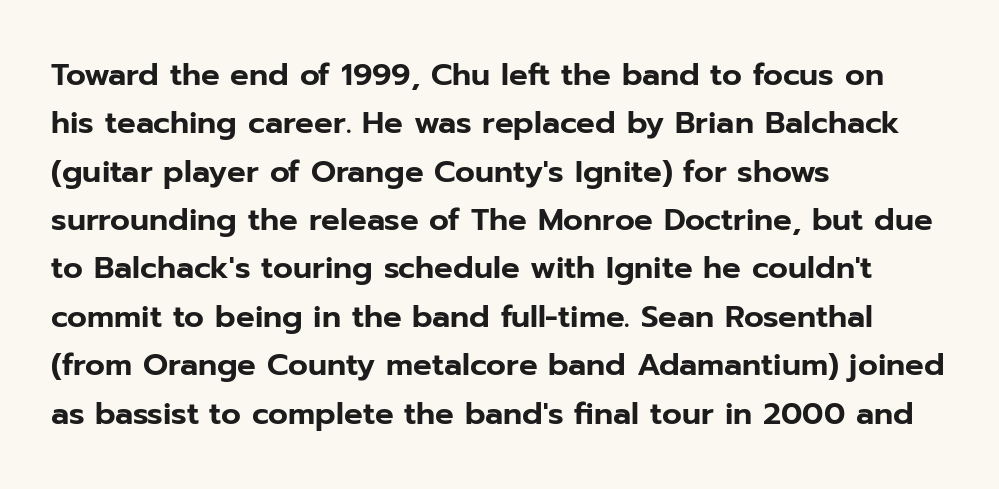
{"serif": "no", "italic": "no", "width": "normal", "stroke_contrast": "low", "x_height": "medium", "monospaced": "no", "underline": "no", "align": "left", "line_spacing": "normal", "line_spacing_ratio": 1.56, "letter_spacing": "normal", "letter_spacing_em": 0.0, "glyph_px": 31}
